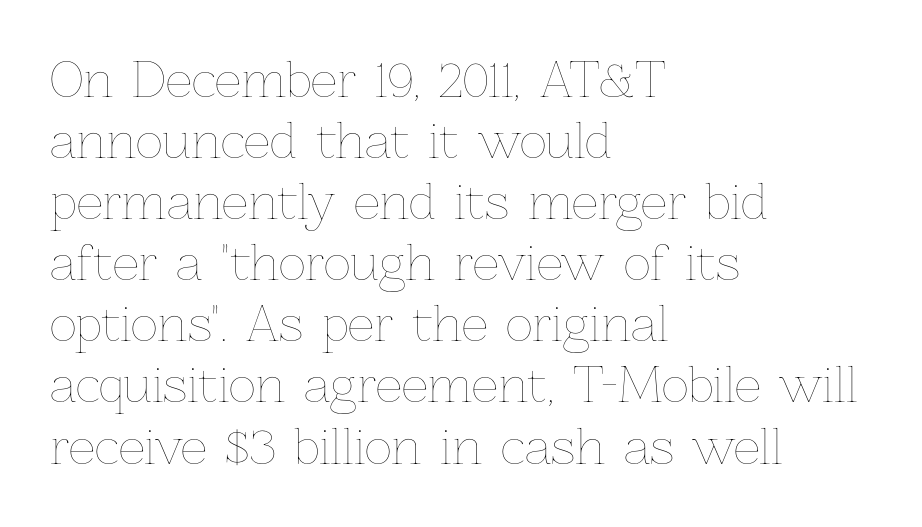
{"italic": "no", "bold": "no", "weight": "thin", "width": "normal", "stroke_contrast": "low", "x_height": "medium", "monospaced": "no", "underline": "no", "align": "left", "line_spacing": "normal", "line_spacing_ratio": 1.3, "letter_spacing": "normal", "letter_spacing_em": 0.0, "glyph_px": 47}
